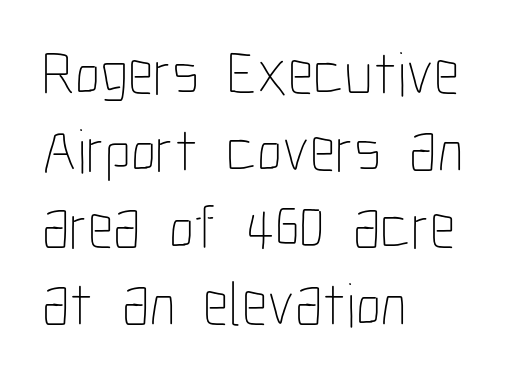
Q: Is the text bold? A: No.
Q: Is the text italic (slanted)? A: No, it is upright.
Q: Is the text underlined? A: No.
Q: How is the paragraph aligned? A: Left-aligned.
Q: Is the spacing between letters normal or unusually wide? A: Normal.
Q: Width (condensed, normal, or wide)? A: Condensed.
Q: Stroke contrast? A: Low.
Q: x-height? A: Medium.
Q: Monospaced? A: No.
